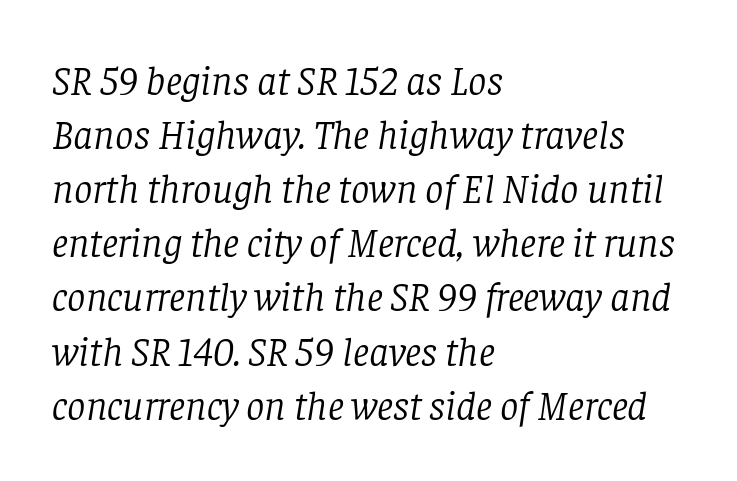
The image shows 41 px light serif type, italic (leaning right); set left-aligned, normal line spacing (1.32x), normal letter spacing, not underlined; low stroke contrast and a large x-height.
